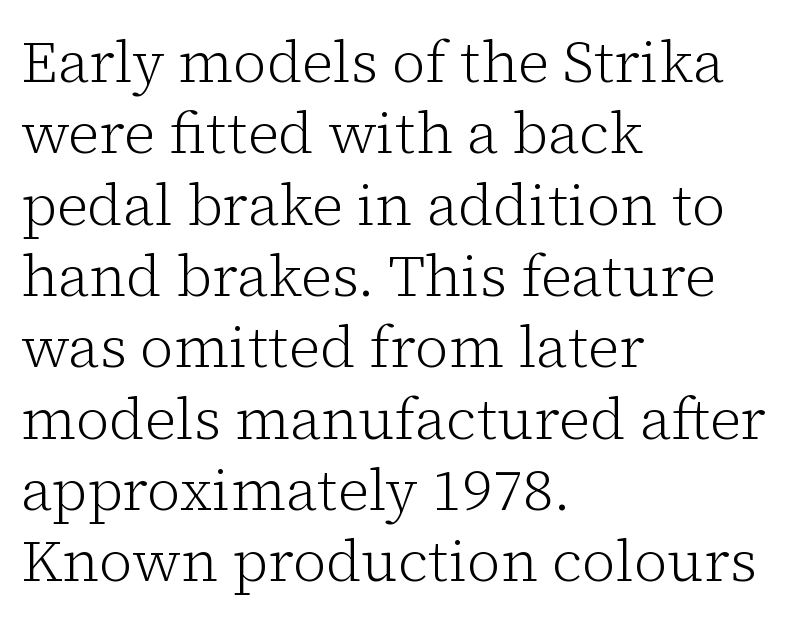
The image shows 58 px light serif type, upright; set left-aligned, line spacing 1.23x, normal letter spacing, not underlined; low stroke contrast and a medium x-height.
